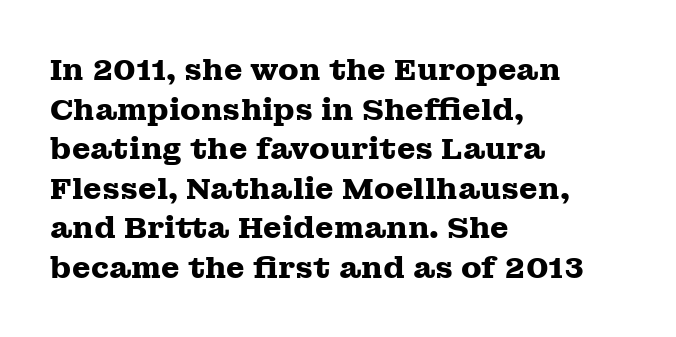
The image shows 30 px heavy, wide serif type, upright; set left-aligned, normal line spacing (1.32x), normal letter spacing, not underlined; medium stroke contrast and a medium x-height.
